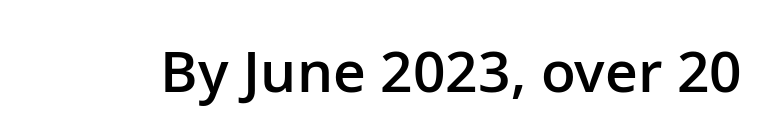
{"serif": "no", "italic": "no", "bold": "semi", "weight": "semibold", "width": "normal", "stroke_contrast": "low", "x_height": "medium", "monospaced": "no", "underline": "no", "letter_spacing": "normal", "letter_spacing_em": 0.0, "glyph_px": 57}
